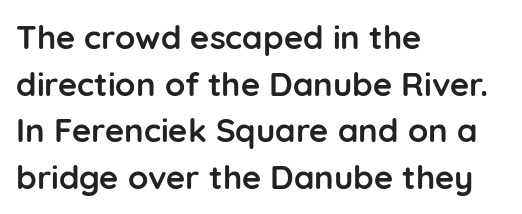
The image shows 33 px semibold sans-serif type, upright; set left-aligned, normal line spacing (1.41x), normal letter spacing, not underlined; low stroke contrast and a medium x-height.
